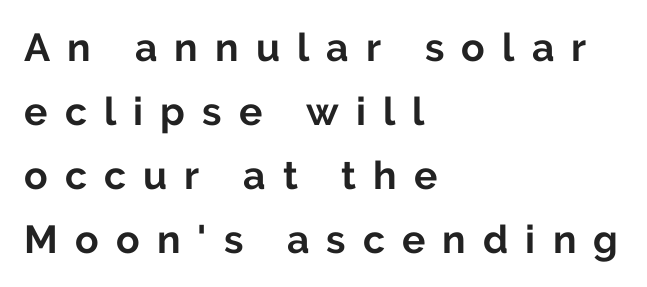
The image shows 39 px bold sans-serif type, upright; set left-aligned, normal line spacing (1.64x), unusually wide letter spacing (+0.44 em), not underlined; low stroke contrast and a medium x-height.
